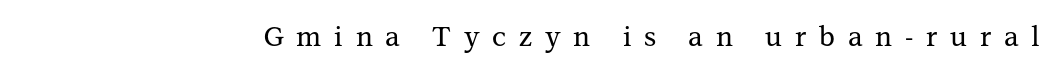
The image shows 27 px text type, upright; set unusually wide letter spacing (+0.47 em), not underlined.
